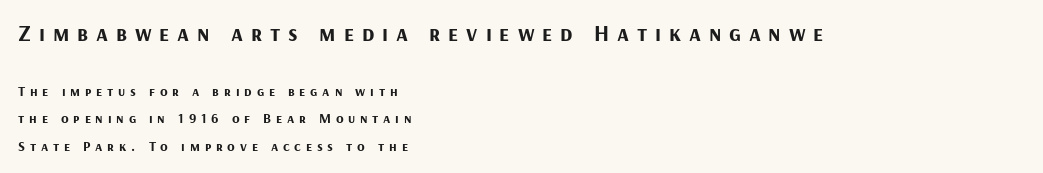
{"italic": "no", "bold": "yes", "underline": "no", "align": "left", "line_spacing": "loose", "line_spacing_ratio": 1.97, "letter_spacing": "wide", "letter_spacing_em": 0.34, "larger_block": "first", "size_ratio": 1.64, "glyph_px": 23}
